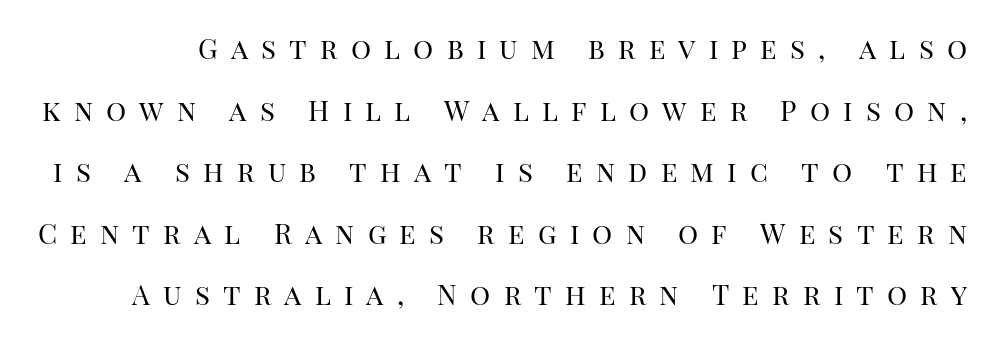
The image shows 28 px regular-weight serif type, upright; set loose line spacing (2.2x), unusually wide letter spacing (+0.47 em), not underlined; high stroke contrast and a large x-height.
